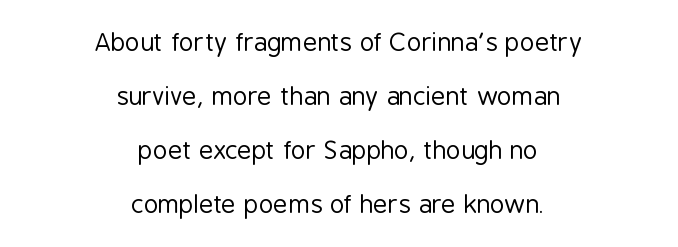
Compared with a typical body face, this is equally light or lighter still. Characters follow at the spacing the type designer built in. What's the leading like? Stretched, with rows far apart. Underline: absent. Does the lettering tilt? It doesn't — this is upright. The whitespace from short lines is split evenly between both sides.
